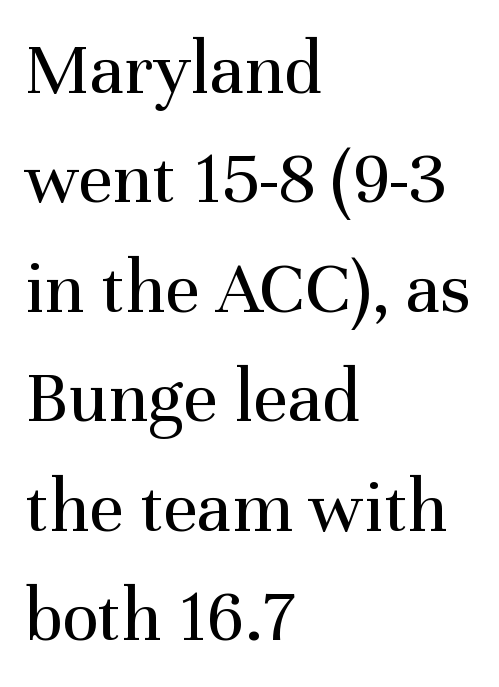
The image shows 76 px regular-weight serif type, upright; set left-aligned, normal line spacing (1.44x), normal letter spacing, not underlined; medium stroke contrast and a medium x-height.
